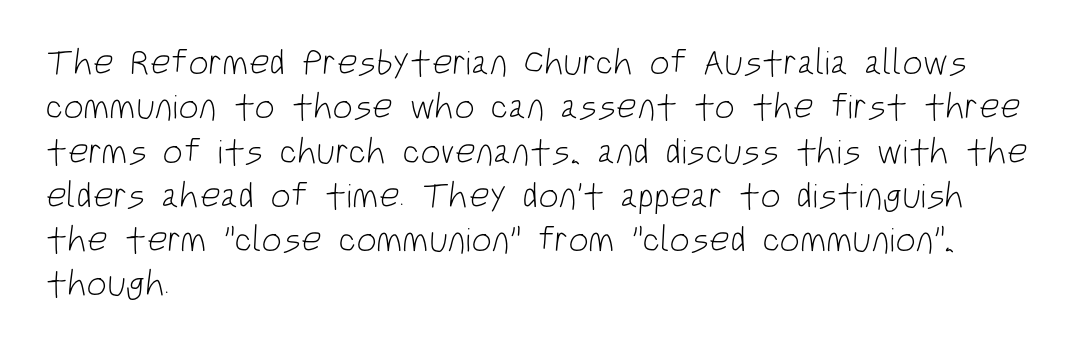
Q: Is the text bold? A: No.
Q: Is the typeface a serif or a sans-serif typeface? A: Sans-serif.
Q: Is the text underlined? A: No.
Q: How is the paragraph aligned? A: Left-aligned.
Q: Is the spacing between letters normal or unusually wide? A: Normal.
Q: Width (condensed, normal, or wide)? A: Condensed.
Q: Stroke contrast? A: Low.
Q: x-height? A: Large.
Q: Monospaced? A: No.
